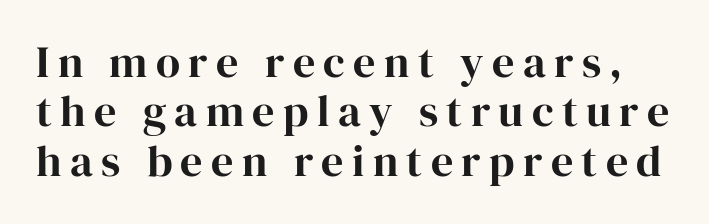
Has an underline been added? It has not. These lines are rendered in a variable-pitch font. Note: serifs present on the glyphs. Summary of vertical rhythm: compact, with narrow interline spacing. A typesetter would mark this as roman, not italic.
